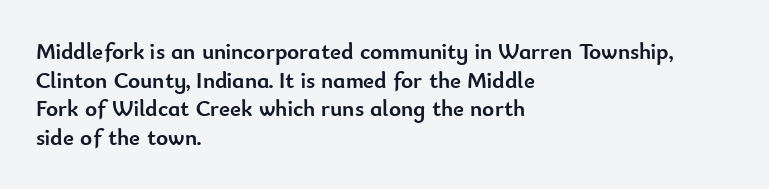
In CSS terms this would be text-align: left. On the weight axis this lands at bold, roughly 700. No word sits above an underline. Regarding leading, the lines here are spaced in the standard way. Quick note: not italic, upright. Glyph-to-glyph distance matches everyday printed text.
